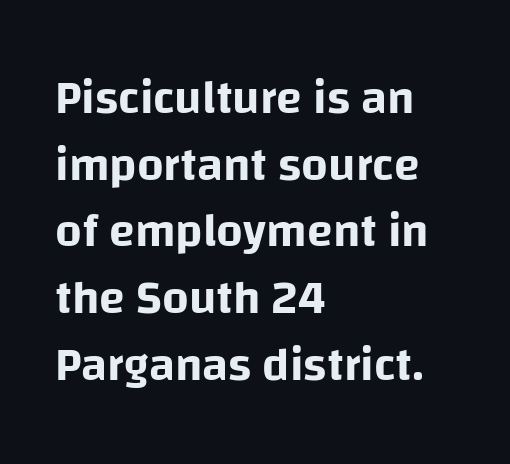
{"serif": "no", "italic": "no", "width": "normal", "stroke_contrast": "low", "x_height": "large", "monospaced": "no", "underline": "no", "align": "left", "line_spacing": "normal", "line_spacing_ratio": 1.42, "letter_spacing": "normal", "letter_spacing_em": 0.0, "glyph_px": 47}
